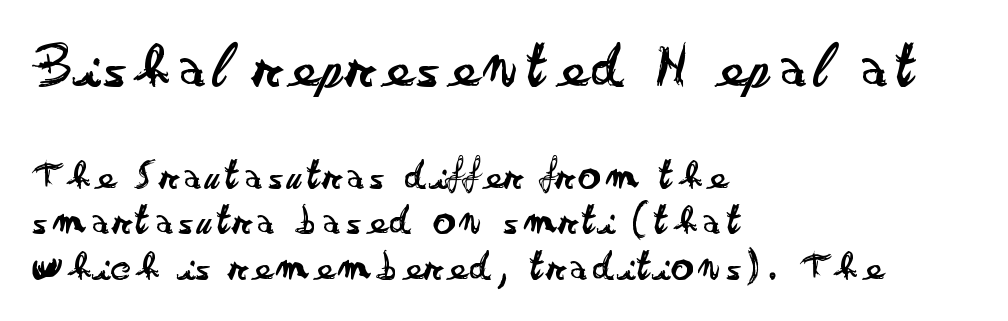
The image shows 65 px regular-weight, wide sans-serif type, upright; set left-aligned, tight line spacing (1.05x), not underlined; the first (top) block is 1.51x larger; low stroke contrast and a small x-height.
